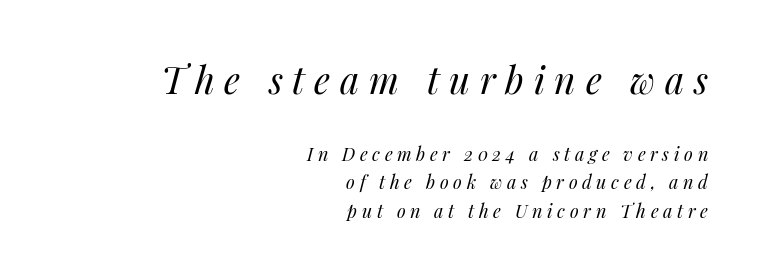
The glyphs are unaccompanied by any horizontal stroke below them. Which chunk is bigger? The first one — the top block dwarfs the bottom. No heavy texture on the line: the type isn't bold. The text carries the slant typical of an italic or oblique font. This block has exactly the height ordinary leading produces.
